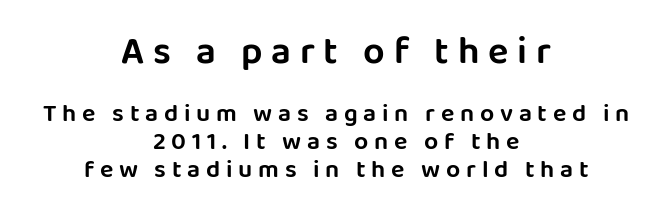
In terms of posture, this sample is upright. Each row of text sits above clean, open space. Do the characters align in a grid? No, the font is proportional. One glance says dense: line gaps are narrower than usual. Is the block centered? Yes — each line is placed symmetrically about the middle.
